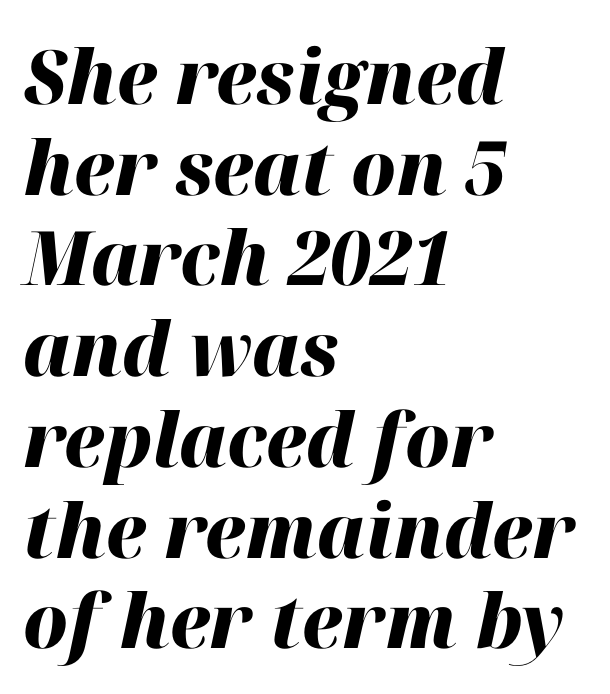
{"italic": "yes", "lean": "right", "slant_degrees": 12, "bold": "yes", "weight": "heavy", "width": "normal", "stroke_contrast": "high", "x_height": "medium", "monospaced": "no", "underline": "no", "align": "left", "line_spacing_ratio": 1.21, "letter_spacing": "normal", "letter_spacing_em": 0.0, "glyph_px": 75}
